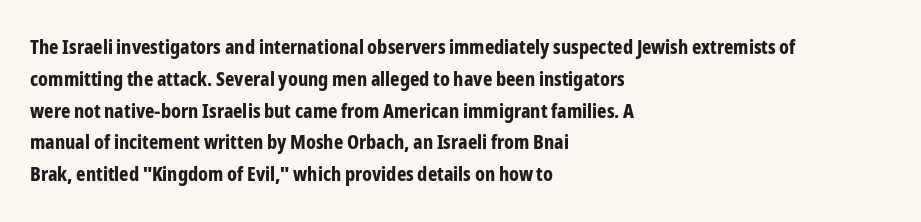
The image shows 20 px bold type, upright; set left-aligned, normal line spacing (1.59x), normal letter spacing, not underlined.
